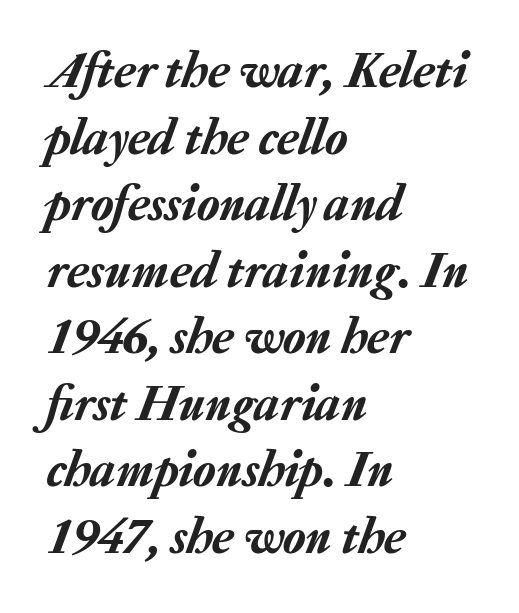
Q: Is the text italic (slanted)? A: Yes, it leans right by about 20 degrees.
Q: Is the text underlined? A: No.
Q: How is the paragraph aligned? A: Left-aligned.
Q: Is the spacing between letters normal or unusually wide? A: Normal.
Q: Is the spacing between lines tight, normal or loose? A: Normal.
Q: Width (condensed, normal, or wide)? A: Normal.
Q: Stroke contrast? A: Low.
Q: x-height? A: Medium.
Q: Monospaced? A: No.
